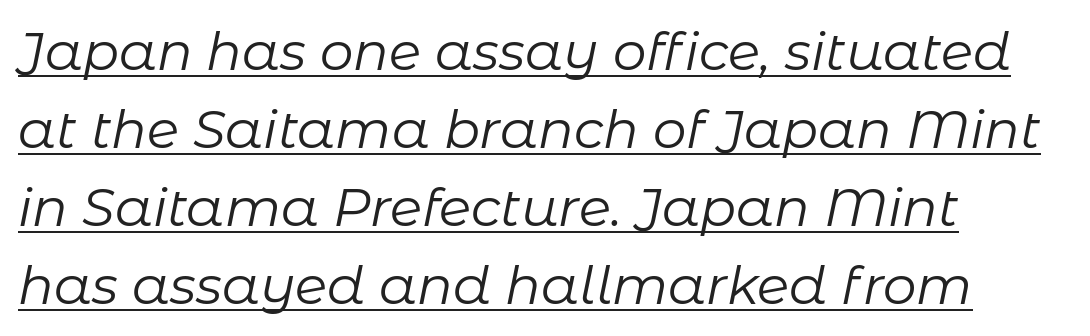
{"italic": "yes", "lean": "right", "slant_degrees": 11, "bold": "no", "weight": "regular", "width": "normal", "stroke_contrast": "low", "x_height": "medium", "monospaced": "no", "underline": "yes", "align": "left", "line_spacing": "normal", "line_spacing_ratio": 1.47, "letter_spacing": "normal", "letter_spacing_em": 0.0, "glyph_px": 53}
